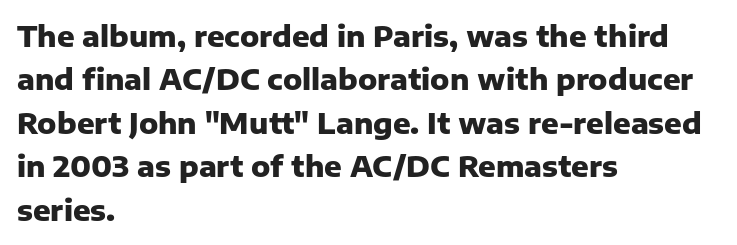
Is this a fixed-width face? No — the glyphs have proportional, varying widths. If you drew a ruler down the left edge, every line would touch it. Honestly, the row spacing looks completely unremarkable. A roman cut, with each character standing at attention. Lines of text with bare space underneath. Default kerning and tracking; the words read as compact shapes.
